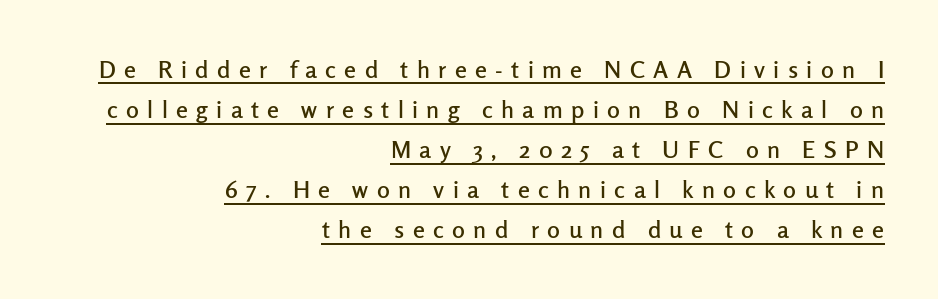
{"italic": "no", "underline": "yes", "align": "right", "line_spacing": "normal", "line_spacing_ratio": 1.67, "letter_spacing": "wide", "letter_spacing_em": 0.35, "glyph_px": 24}
